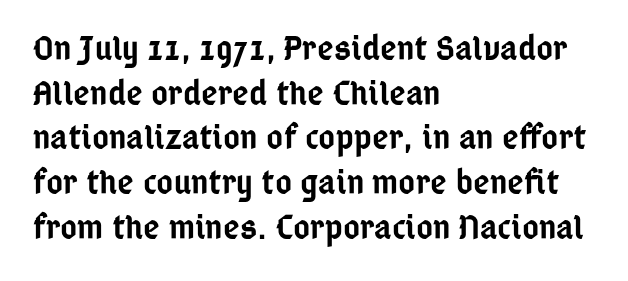
Bare-footed words on every line. Firm but not heavy-handed strokes: this text is semibold. The characters display no serif detailing; their extremities are plain. The face used here is proportionally spaced, like ordinary book or web type. This rendering uses left alignment, leaving the right contour irregular.
